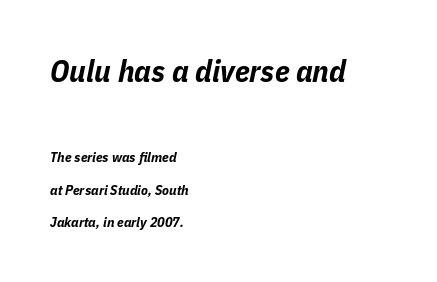
The image shows 31 px bold, condensed type, italic (leaning right); set left-aligned, loose line spacing (2.33x), normal letter spacing, not underlined; the first (top) block is 2.21x larger; low stroke contrast and a medium x-height.
